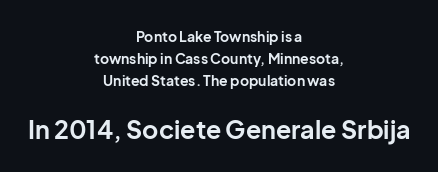
{"italic": "no", "bold": "yes", "underline": "no", "align": "center", "line_spacing": "normal", "line_spacing_ratio": 1.56, "letter_spacing": "normal", "letter_spacing_em": 0.0, "larger_block": "second", "size_ratio": 1.79, "glyph_px": 25}
